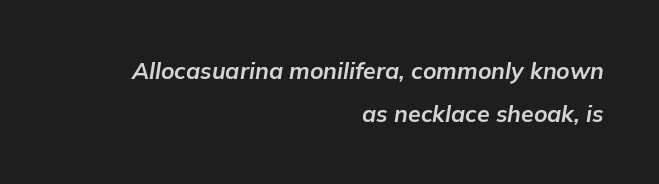
The image shows 23 px bold type, italic (leaning right); set right-aligned, line spacing 1.89x, normal letter spacing, not underlined.
